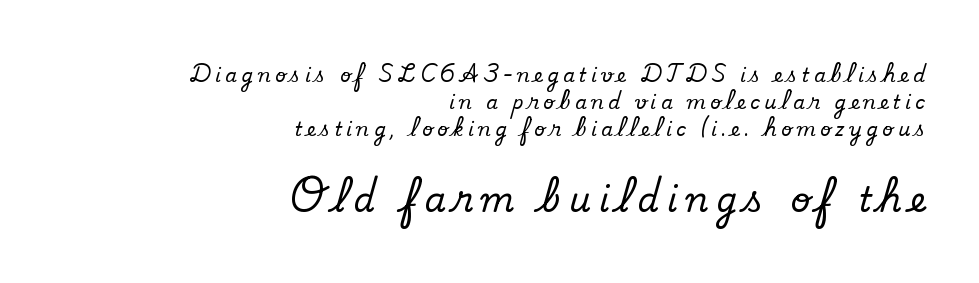
Here the designer chose a conventional face with non-uniform glyph widths. In CSS terms this would be text-align: right. Type without underlining. The more generous point size was reserved for the lower chunk. Here the glyphs are tracked loosely, breaking word shapes into spaced letters.
